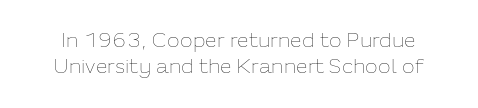
The image shows 21 px text type, upright; set normal line spacing (1.26x), normal letter spacing, not underlined.
